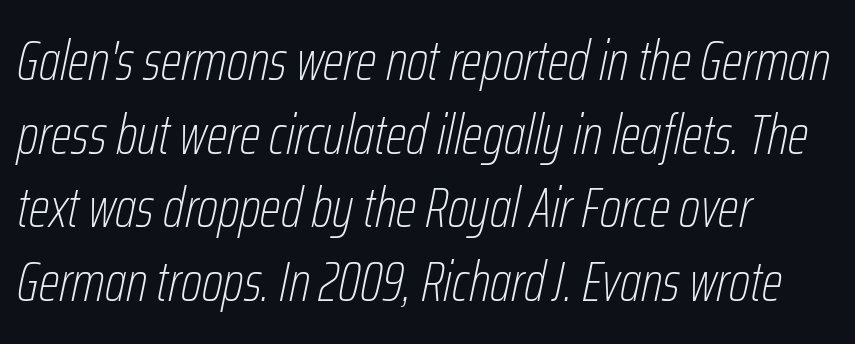
{"italic": "yes", "lean": "right", "slant_degrees": 12, "bold": "no", "weight": "thin", "width": "condensed", "stroke_contrast": "low", "x_height": "medium", "monospaced": "no", "underline": "no", "align": "left", "line_spacing": "normal", "line_spacing_ratio": 1.34, "letter_spacing": "normal", "letter_spacing_em": 0.0, "glyph_px": 55}
